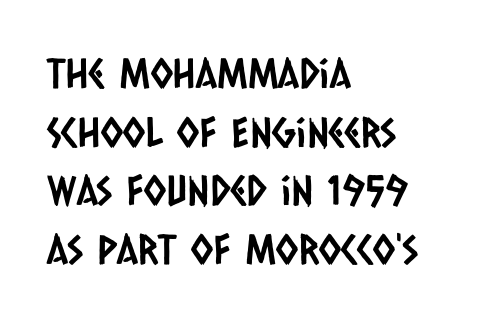
The image shows 41 px condensed sans-serif type; set left-aligned, normal line spacing (1.43x), normal letter spacing, not underlined; low stroke contrast and a large x-height.
